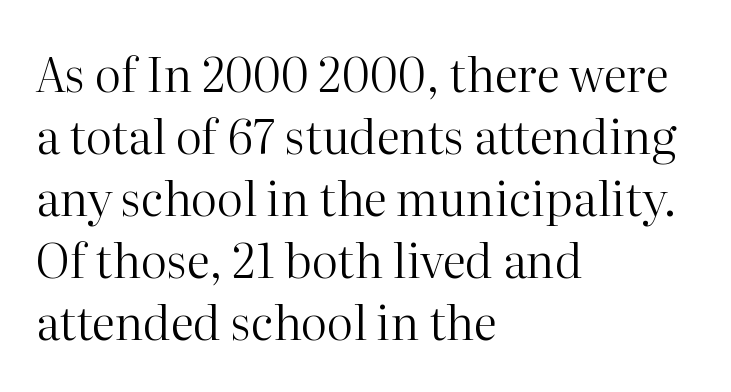
Nobody drew a line under any word here. Line starts are locked; line ends wander. Students, note that the glyphs here touch the page at normal intervals. Spacing verdict: proportional, widths tailored to each character. Whoever set this chose a conventional vertical rhythm. You can tell from the footed stems that serif type was used.
